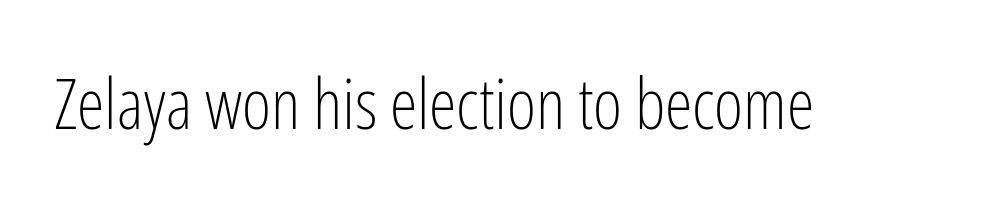
On a weight scale, this lands at 450 or below. In terms of posture, this sample is upright. Tracking value appears to be zero — textbook default spacing. Typographically, this falls in the sans-serif category. Glance below the letters and you will spot only blank space. Do the characters align in a grid? No, the font is proportional.
